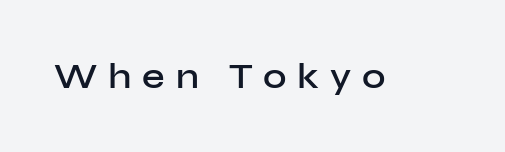
{"serif": "no", "italic": "no", "bold": "semi", "weight": "semibold", "width": "normal", "stroke_contrast": "low", "x_height": "medium", "monospaced": "no", "underline": "no", "letter_spacing": "wide", "letter_spacing_em": 0.3, "glyph_px": 36}
